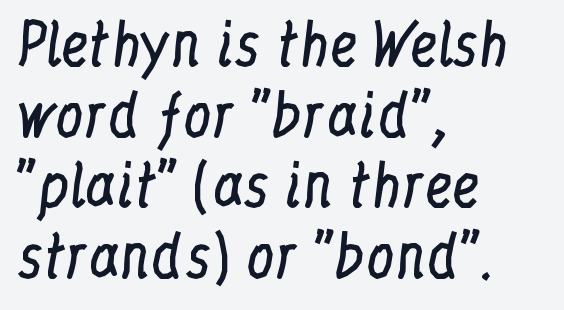
The image shows 57 px regular-weight, condensed serif type; set left-aligned, line spacing 1.24x, normal letter spacing, not underlined; low stroke contrast and a medium x-height.
